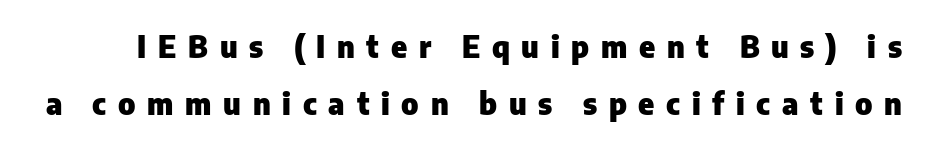
The image shows 30 px heavy sans-serif type, upright; set line spacing 1.89x, unusually wide letter spacing (+0.39 em), not underlined; low stroke contrast and a medium x-height.
